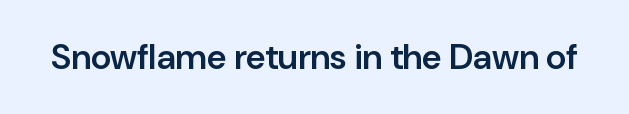
Q: Is the text bold? A: Semi-bold.
Q: Is the text italic (slanted)? A: No, it is upright.
Q: Is the typeface a serif or a sans-serif typeface? A: Sans-serif.
Q: Is the text underlined? A: No.
Q: Is the spacing between letters normal or unusually wide? A: Normal.
Q: Width (condensed, normal, or wide)? A: Normal.
Q: Stroke contrast? A: Low.
Q: x-height? A: Medium.
Q: Monospaced? A: No.
